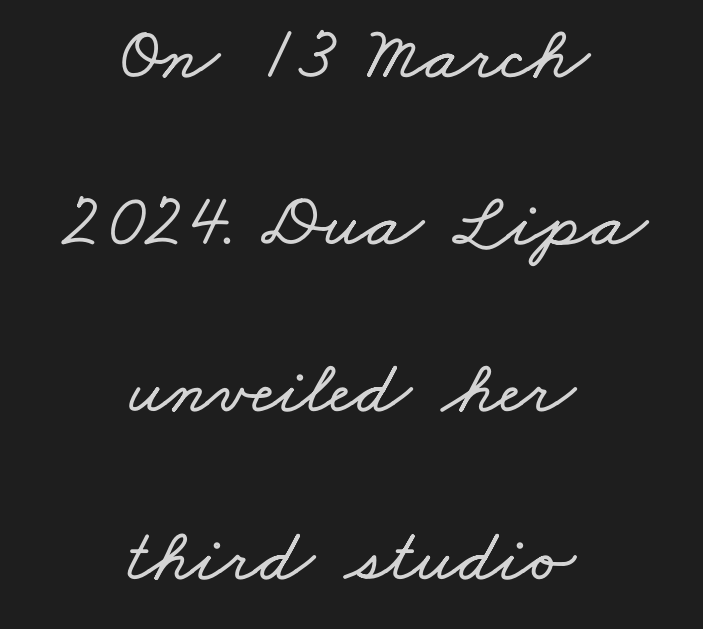
Widely set lines give the paragraph a tall, airy silhouette. The rendering uses natural spacing where letterforms have individual widths. Notice how the passage keeps no hard edge, just a central spine. Rule under the text: the space is simply empty. The face used here is rendered with its standard letterfit.
